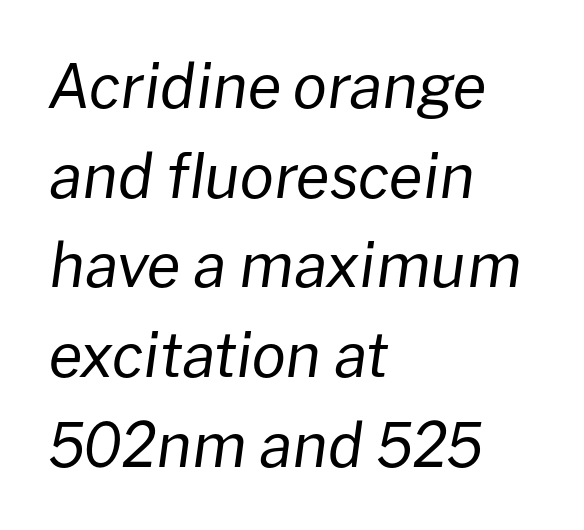
Inter-character spacing is left at the font's built-in metrics. Teacher's note: observe the even left margin — that is flush-left alignment. The face used here has a pronounced slope to its letters. Leading matches the norm, producing a regular column.
